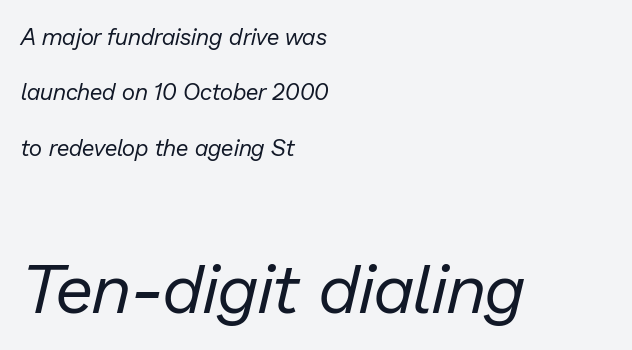
Check under the words: just untouched page. The strokes carry an ordinary text weight at most. Short note: letters normally spaced. Teacher's note: observe the even left margin — that is flush-left alignment.
